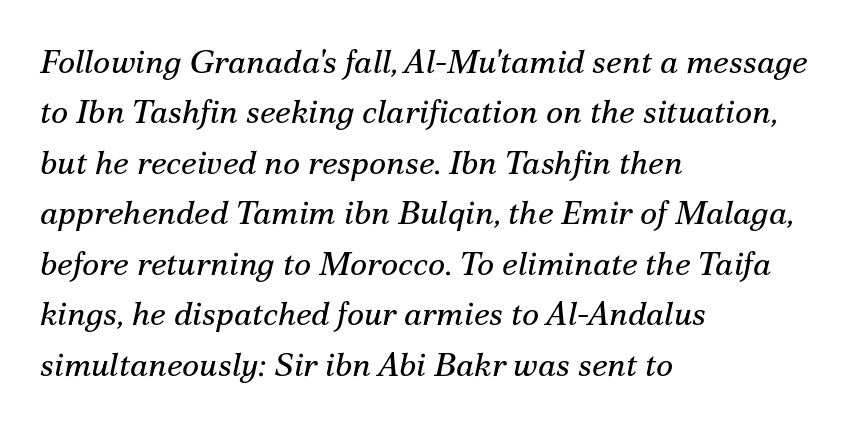
{"serif": "yes", "italic": "yes", "lean": "right", "slant_degrees": 12, "bold": "no", "weight": "regular", "width": "normal", "stroke_contrast": "medium", "x_height": "small", "monospaced": "no", "underline": "no", "align": "left", "line_spacing": "normal", "line_spacing_ratio": 1.53, "letter_spacing": "normal", "letter_spacing_em": 0.0, "glyph_px": 33}
